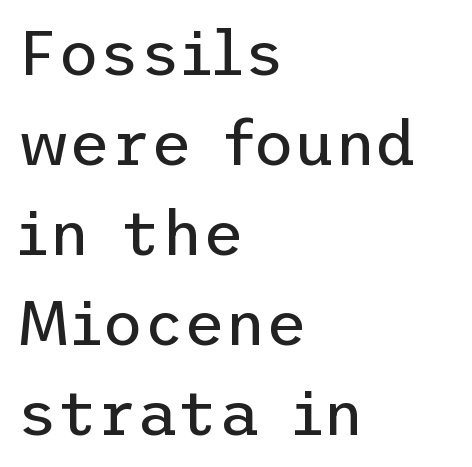
{"serif": "no", "italic": "no", "bold": "no", "weight": "regular", "width": "normal", "stroke_contrast": "low", "x_height": "medium", "underline": "no", "align": "left", "line_spacing": "normal", "line_spacing_ratio": 1.43, "letter_spacing": "normal", "letter_spacing_em": 0.0, "glyph_px": 63}
